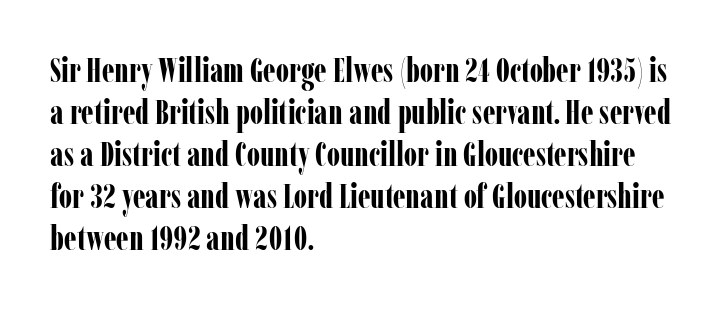
Q: Is the text bold? A: Yes.
Q: Is the text italic (slanted)? A: No, it is upright.
Q: Is the typeface a serif or a sans-serif typeface? A: Serif.
Q: Is the text underlined? A: No.
Q: How is the paragraph aligned? A: Left-aligned.
Q: Is the spacing between letters normal or unusually wide? A: Normal.
Q: Is the spacing between lines tight, normal or loose? A: Normal.
Q: Width (condensed, normal, or wide)? A: Condensed.
Q: Stroke contrast? A: Low.
Q: x-height? A: Medium.
Q: Monospaced? A: No.
